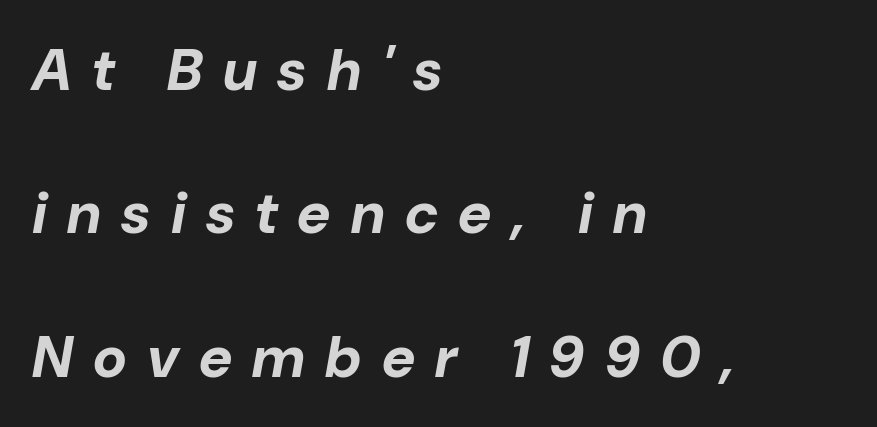
Q: Is the text bold? A: Yes.
Q: Is the text italic (slanted)? A: Yes, it leans right by about 10 degrees.
Q: Is the text underlined? A: No.
Q: How is the paragraph aligned? A: Left-aligned.
Q: Is the spacing between letters normal or unusually wide? A: Unusually wide.
Q: Is the spacing between lines tight, normal or loose? A: Loose.
Q: Width (condensed, normal, or wide)? A: Normal.
Q: Stroke contrast? A: Low.
Q: x-height? A: Medium.
Q: Monospaced? A: No.
